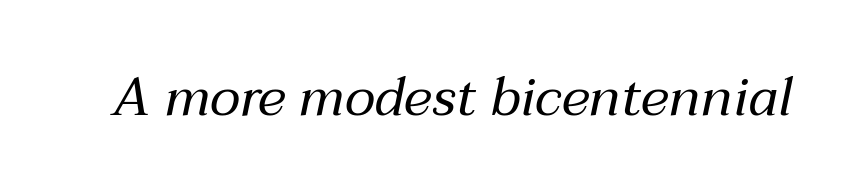
The font's italic variant was chosen for this text. Spacing verdict: proportional, widths tailored to each character. This rendering features lettering with no underline. Tracking here is standard; glyphs follow each other at the usual distance. Compared with a typical body face, this is equally light or lighter still.
